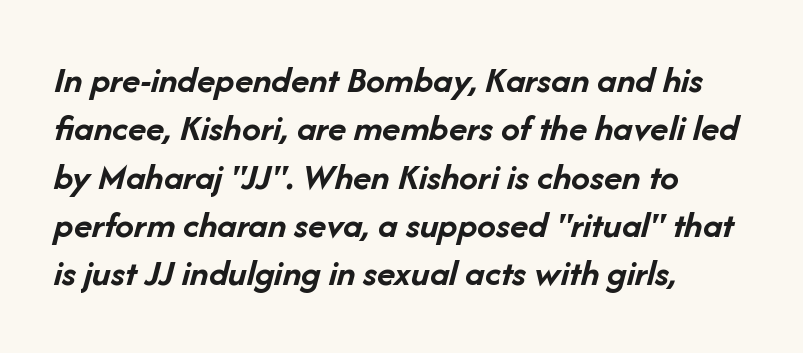
Is this a fixed-width face? No — the glyphs have proportional, varying widths. Notice how the stems are inclined rather than vertical — that's the hallmark of italics. Set as a true bold cut, around the 700 mark. Each word holds together tightly as a unit, with standard inter-letter gaps. Anything drawn beneath the words? Only blank space. Line beginnings align vertically; line endings do not.
